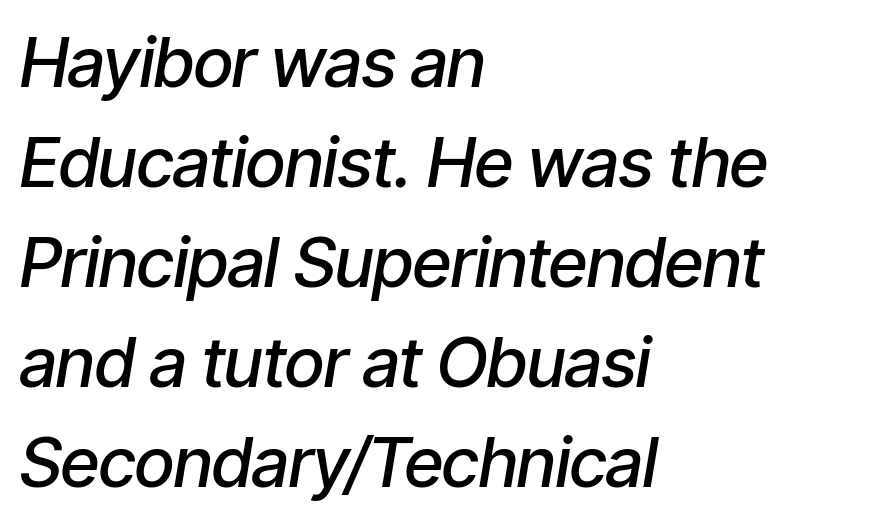
Q: Is the text bold? A: Semi-bold.
Q: Is the text italic (slanted)? A: Yes, it leans right by about 9 degrees.
Q: Is the text underlined? A: No.
Q: How is the paragraph aligned? A: Left-aligned.
Q: Is the spacing between letters normal or unusually wide? A: Normal.
Q: Is the spacing between lines tight, normal or loose? A: Normal.
Q: Width (condensed, normal, or wide)? A: Condensed.
Q: Stroke contrast? A: Low.
Q: x-height? A: Medium.
Q: Monospaced? A: No.
